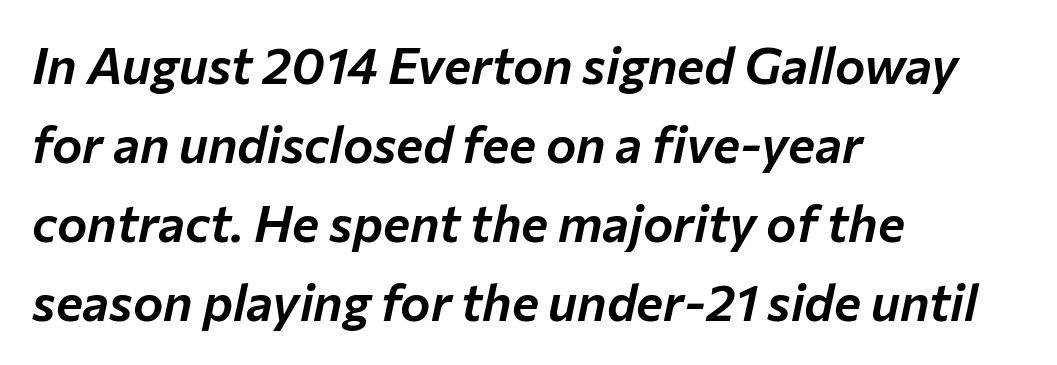
Q: Is the text italic (slanted)? A: Yes, it leans right by about 12 degrees.
Q: Is the text underlined? A: No.
Q: How is the paragraph aligned? A: Left-aligned.
Q: Is the spacing between letters normal or unusually wide? A: Normal.
Q: Is the spacing between lines tight, normal or loose? A: Normal.
Q: Width (condensed, normal, or wide)? A: Normal.
Q: Stroke contrast? A: Low.
Q: x-height? A: Medium.
Q: Monospaced? A: No.
